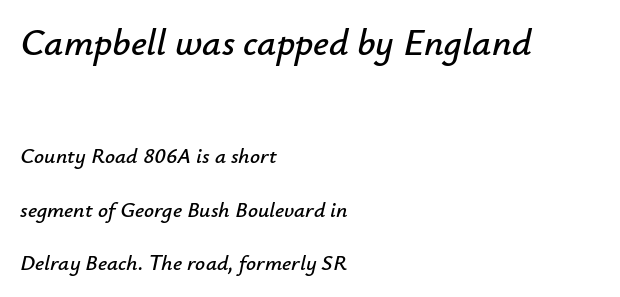
Q: Is the text italic (slanted)? A: Yes, it leans right by about 12 degrees.
Q: Is the text underlined? A: No.
Q: How is the paragraph aligned? A: Left-aligned.
Q: Is the spacing between letters normal or unusually wide? A: Normal.
Q: Is the spacing between lines tight, normal or loose? A: Loose.
Q: Which block of text is set in a larger size, the first (top) or the second (bottom)? A: The first (top) one.
Q: Width (condensed, normal, or wide)? A: Normal.
Q: Stroke contrast? A: Low.
Q: x-height? A: Small.
Q: Monospaced? A: No.
